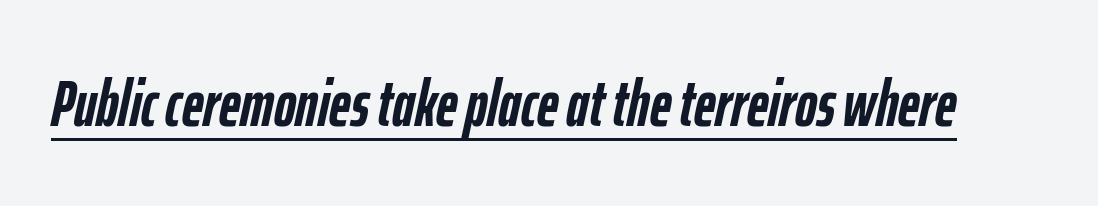
The font's italic variant was chosen for this text. You can see a thin bar hugging the bottom of the glyphs. There is no visible air inserted between adjacent glyphs. Spacing verdict: proportional, widths tailored to each character. The letters are bold, with thick, heavy strokes.
